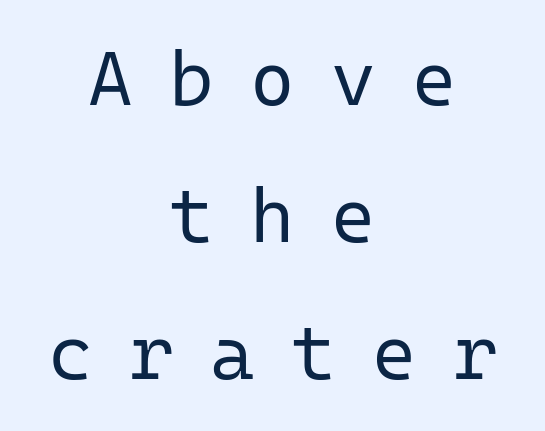
You could only call the tracking loose — the letters float apart. Which margin do the lines hug? Neither — every line sits in the middle. The type family on display is of the sans-serif kind. Every stem runs plumb, perpendicular to the baseline. The space directly below the letters is spotless. Think of a typewriter: that constant character pitch is what you see here.
